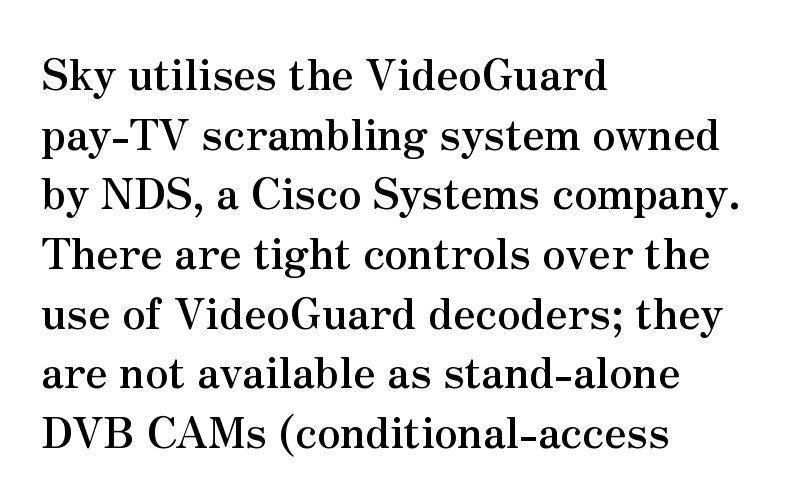
{"serif": "yes", "italic": "no", "bold": "yes", "weight": "semibold", "width": "normal", "stroke_contrast": "medium", "x_height": "small", "monospaced": "no", "underline": "no", "align": "left", "line_spacing": "normal", "line_spacing_ratio": 1.42, "letter_spacing": "normal", "letter_spacing_em": 0.0, "glyph_px": 42}
